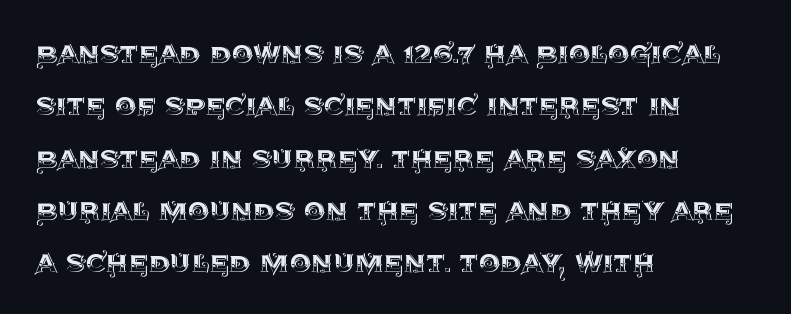
Quick note: not italic, upright. Caption: multi-line text, flush left, ragged right. Underline: absent. The space between consecutive lines is moderate.
